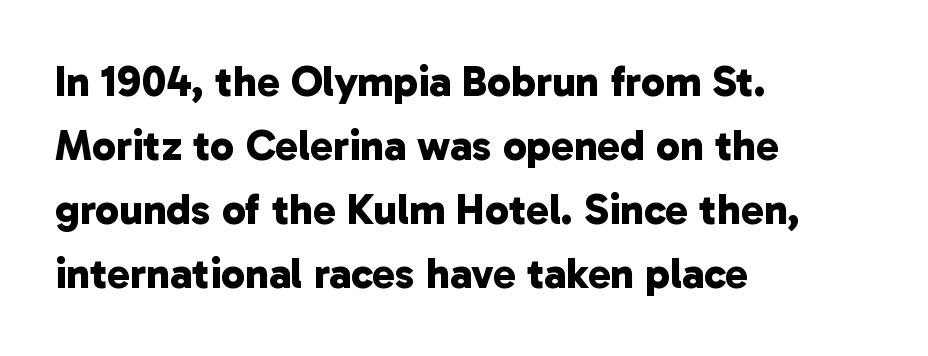
The image shows 43 px bold sans-serif type; set left-aligned, normal line spacing (1.49x), normal letter spacing, not underlined; low stroke contrast and a medium x-height.
